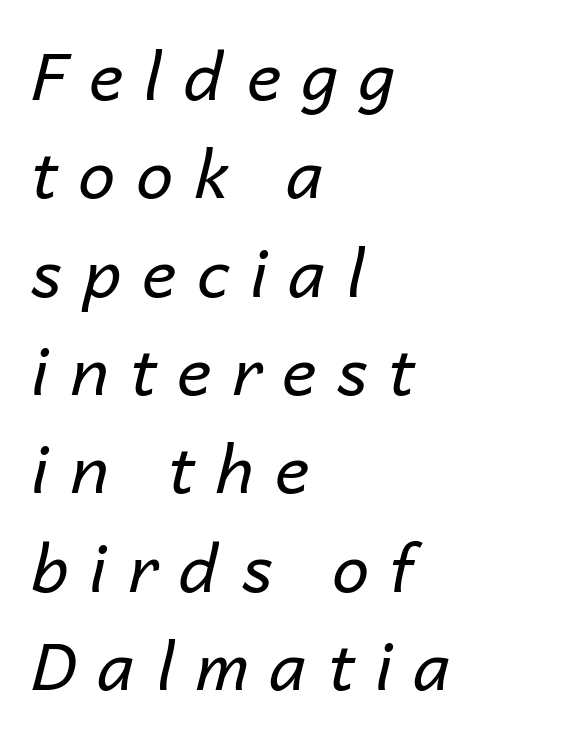
The image shows 66 px regular-weight type, italic (leaning right); set left-aligned, normal line spacing (1.49x), unusually wide letter spacing (+0.32 em), not underlined; low stroke contrast and a medium x-height.
